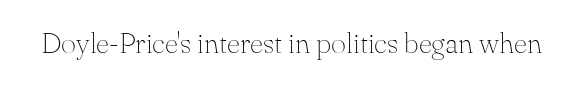
The image shows 29 px thin serif type, upright; set normal letter spacing, not underlined; medium stroke contrast and a small x-height.
